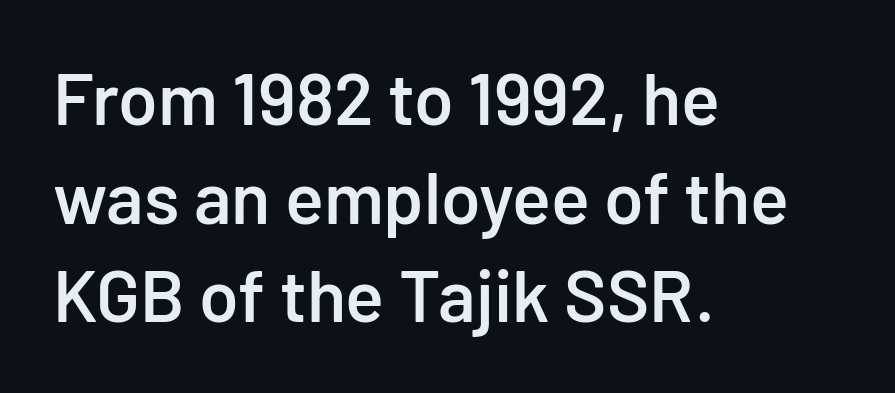
The image shows 72 px semibold sans-serif type, upright; set left-aligned, normal line spacing (1.37x), normal letter spacing, not underlined; low stroke contrast and a medium x-height.
